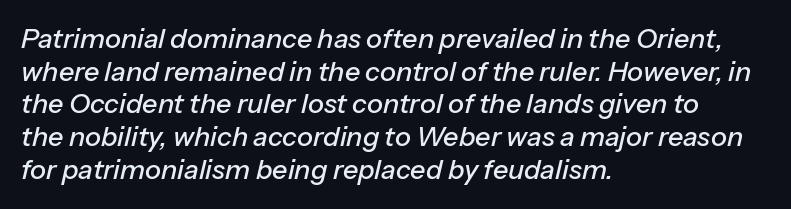
The image shows 27 px text type, italic (leaning right); set left-aligned, line spacing 1.21x, normal letter spacing, not underlined.
